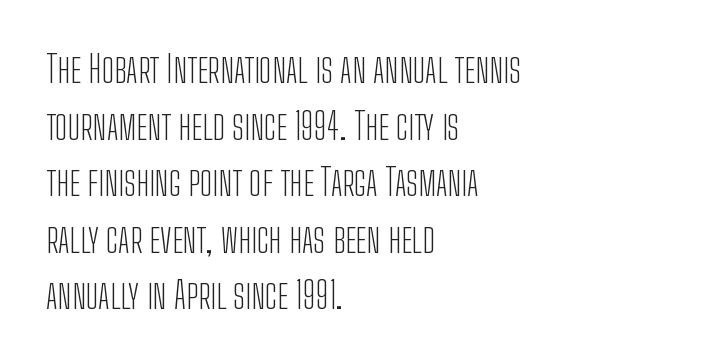
Q: Is the text bold? A: No.
Q: Is the text italic (slanted)? A: No, it is upright.
Q: Is the typeface a serif or a sans-serif typeface? A: Sans-serif.
Q: Is the text underlined? A: No.
Q: How is the paragraph aligned? A: Left-aligned.
Q: Is the spacing between letters normal or unusually wide? A: Normal.
Q: Is the spacing between lines tight, normal or loose? A: Normal.
Q: Width (condensed, normal, or wide)? A: Condensed.
Q: Stroke contrast? A: Low.
Q: x-height? A: Medium.
Q: Monospaced? A: No.
